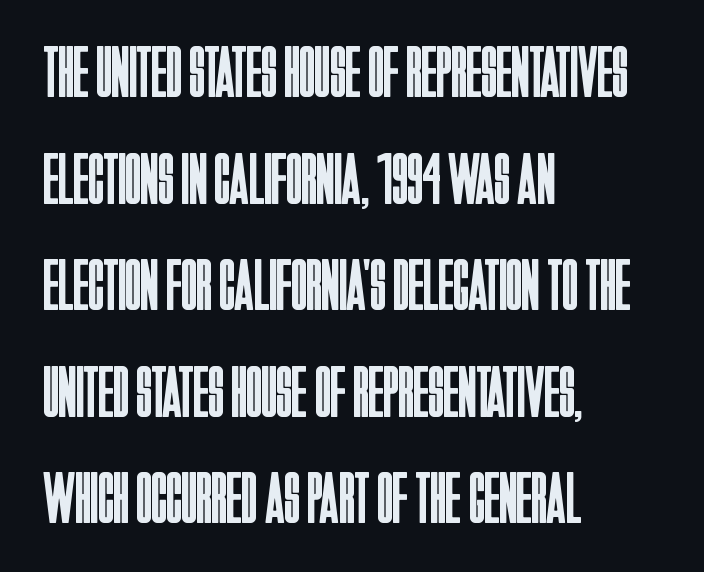
The image shows 72 px regular-weight, condensed sans-serif type, upright; set left-aligned, normal line spacing (1.48x), normal letter spacing, not underlined; low stroke contrast and a large x-height.
